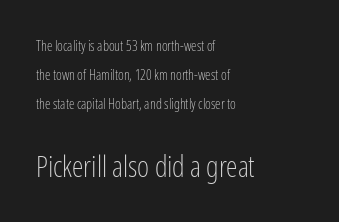
{"serif": "no", "italic": "no", "bold": "no", "weight": "light", "width": "condensed", "stroke_contrast": "low", "x_height": "medium", "monospaced": "no", "underline": "no", "align": "left", "line_spacing": "loose", "line_spacing_ratio": 2.06, "letter_spacing": "normal", "letter_spacing_em": 0.0, "larger_block": "second", "size_ratio": 2.07, "glyph_px": 29}
